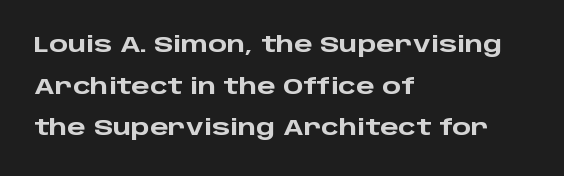
The strip under each line holds only bare page. Tall strokes in this sample are plumb rather than angled. Typesetter's note: full bold, strokes at maximum text heaviness. The rag falls on the right side of this text block. The gaps between neighbouring characters are ordinary and unremarkable.
